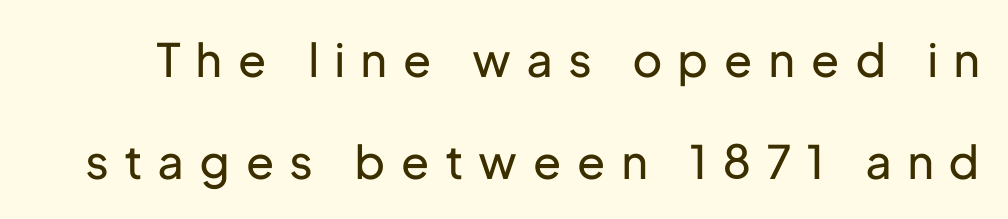
The image shows 46 px regular-weight sans-serif type, upright; set loose line spacing (2.21x), unusually wide letter spacing (+0.36 em), not underlined; low stroke contrast and a medium x-height.
